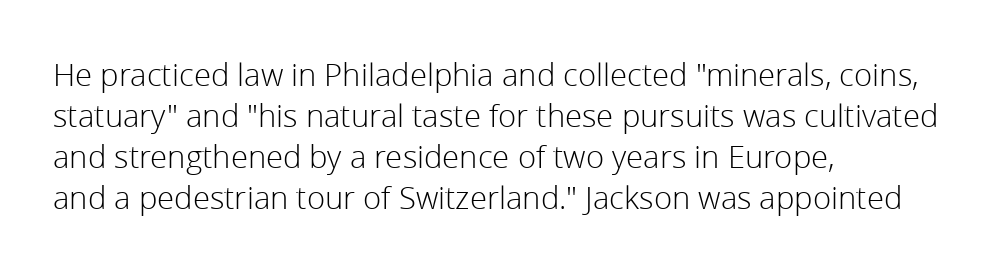
{"serif": "no", "italic": "no", "bold": "no", "weight": "light", "width": "normal", "stroke_contrast": "low", "x_height": "medium", "monospaced": "no", "underline": "no", "align": "left", "line_spacing": "normal", "line_spacing_ratio": 1.32, "letter_spacing": "normal", "letter_spacing_em": 0.0, "glyph_px": 31}
